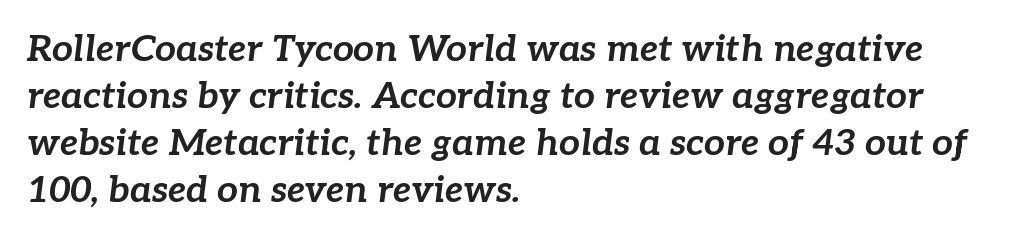
{"italic": "yes", "lean": "right", "slant_degrees": 7, "bold": "yes", "weight": "bold", "width": "normal", "stroke_contrast": "low", "x_height": "medium", "monospaced": "no", "underline": "no", "align": "left", "line_spacing": "normal", "line_spacing_ratio": 1.27, "letter_spacing": "normal", "letter_spacing_em": 0.0, "glyph_px": 37}
